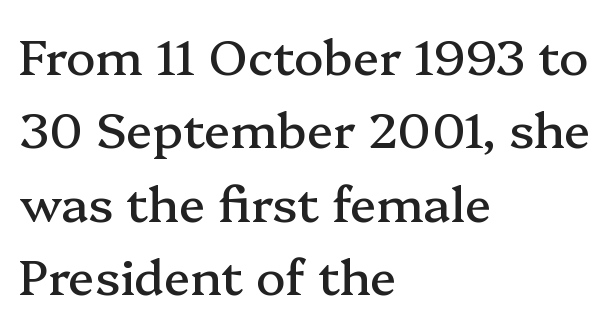
Note the varied advance widths — an 'i' is clearly narrower than an 'm'. The face used here is seriffed, in the tradition of book romans. Quick note: underline off. Observe the ordinary spacing: letters are neighbours, not strangers. The specimen reads as upright at a glance.
